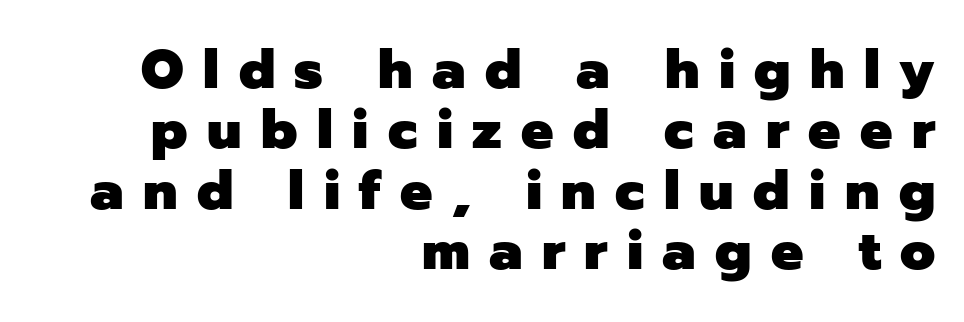
The passage shown has open, widely tracked lettering throughout. Think of a printed novel: that variable character pitch is what you see here. The words here are not underlined. These lines stack with their right ends in a neat column. Posture: straight, roman, zero tilt.
